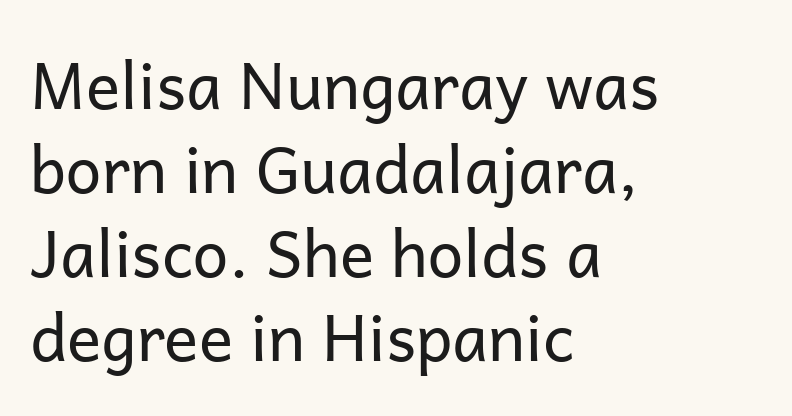
Does the lettering tilt? It doesn't — this is upright. I'd call this a sans setting — the letters go barefoot. This reads as an unemphasized weight, regular at the heaviest. Interline gaps are of average width in this sample. Letter spacing: default.
